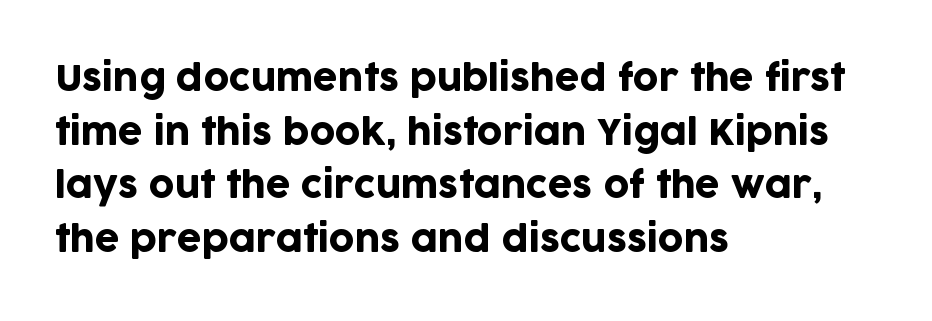
{"serif": "no", "italic": "no", "width": "normal", "stroke_contrast": "low", "x_height": "large", "monospaced": "no", "underline": "no", "align": "left", "line_spacing": "normal", "line_spacing_ratio": 1.53, "letter_spacing": "normal", "letter_spacing_em": 0.0, "glyph_px": 35}
